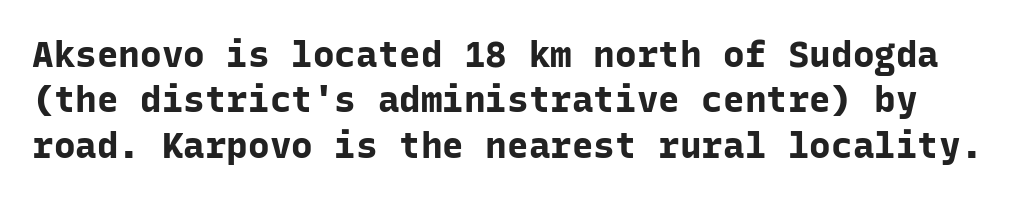
{"serif": "no", "italic": "no", "bold": "yes", "weight": "bold", "width": "normal", "stroke_contrast": "low", "x_height": "medium", "monospaced": "yes", "underline": "no", "line_spacing": "normal", "line_spacing_ratio": 1.26, "letter_spacing": "normal", "letter_spacing_em": 0.0, "glyph_px": 36}
